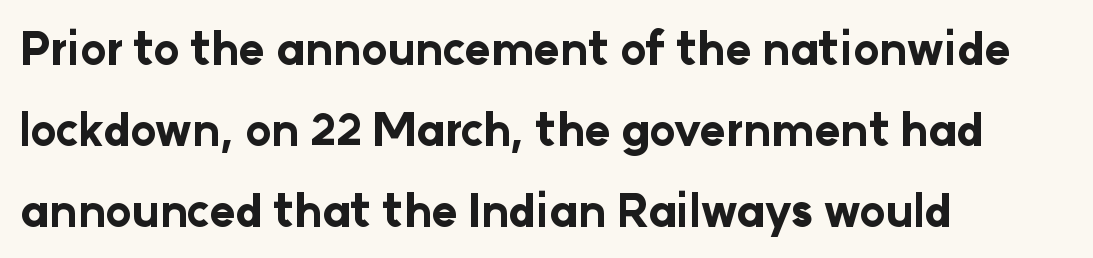
The image shows 44 px bold sans-serif type, upright; set left-aligned, line spacing 1.84x, normal letter spacing, not underlined; low stroke contrast and a medium x-height.
